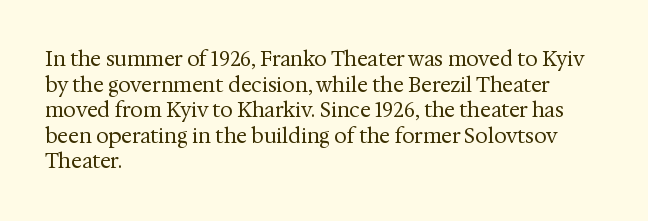
The image shows 20 px text type, upright; set left-aligned, normal line spacing (1.28x), normal letter spacing, not underlined.
